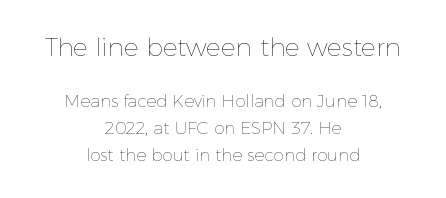
{"italic": "no", "bold": "no", "underline": "no", "align": "center", "line_spacing": "normal", "line_spacing_ratio": 1.58, "letter_spacing": "normal", "letter_spacing_em": 0.0, "larger_block": "first", "size_ratio": 1.47, "glyph_px": 25}
